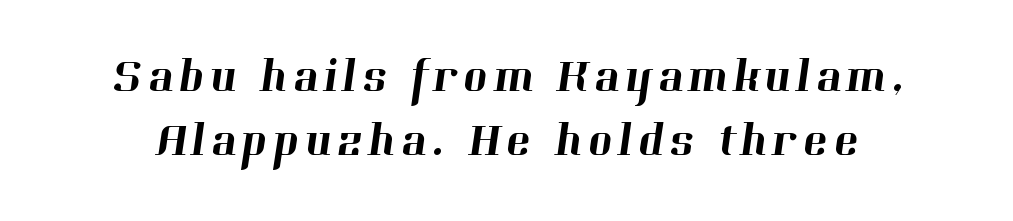
The image shows 47 px serif type; set centered, normal line spacing (1.37x), not underlined; high stroke contrast and a medium x-height.
